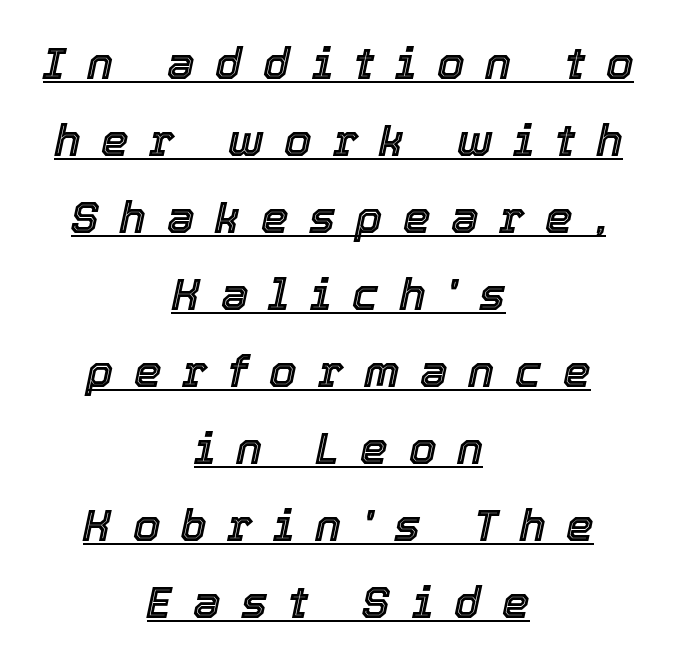
Q: Is the text italic (slanted)? A: Yes, it leans right by about 12 degrees.
Q: Is the text underlined? A: Yes.
Q: How is the paragraph aligned? A: Centered.
Q: Is the spacing between letters normal or unusually wide? A: Unusually wide.
Q: Width (condensed, normal, or wide)? A: Normal.
Q: x-height? A: Medium.
Q: Monospaced? A: No.
